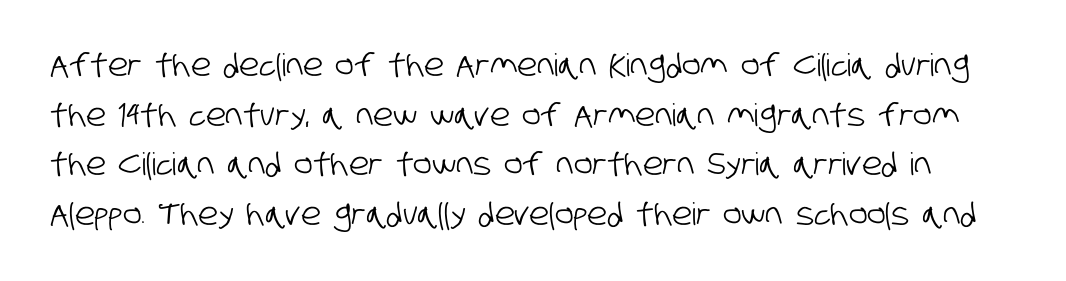
The image shows 31 px condensed sans-serif type; set normal line spacing (1.6x), normal letter spacing, not underlined; low stroke contrast and a large x-height.
